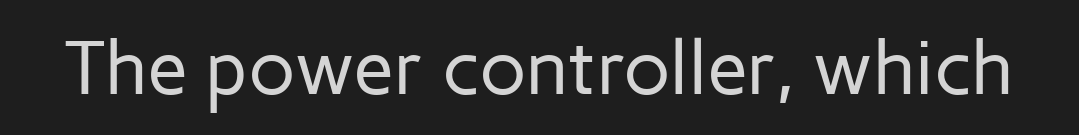
Q: Is the text bold? A: No.
Q: Is the text italic (slanted)? A: No, it is upright.
Q: Is the typeface a serif or a sans-serif typeface? A: Sans-serif.
Q: Is the text underlined? A: No.
Q: Is the spacing between letters normal or unusually wide? A: Normal.
Q: Width (condensed, normal, or wide)? A: Normal.
Q: Stroke contrast? A: Low.
Q: x-height? A: Medium.
Q: Monospaced? A: No.
